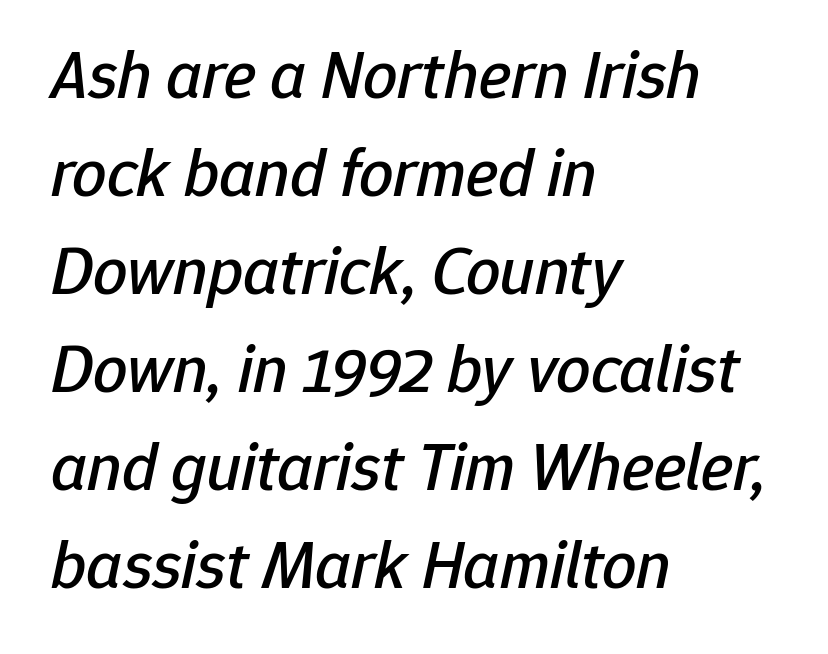
Q: Is the text italic (slanted)? A: Yes, it leans right by about 12 degrees.
Q: Is the text underlined? A: No.
Q: How is the paragraph aligned? A: Left-aligned.
Q: Is the spacing between letters normal or unusually wide? A: Normal.
Q: Is the spacing between lines tight, normal or loose? A: Normal.
Q: Width (condensed, normal, or wide)? A: Normal.
Q: Stroke contrast? A: Low.
Q: x-height? A: Medium.
Q: Monospaced? A: No.
